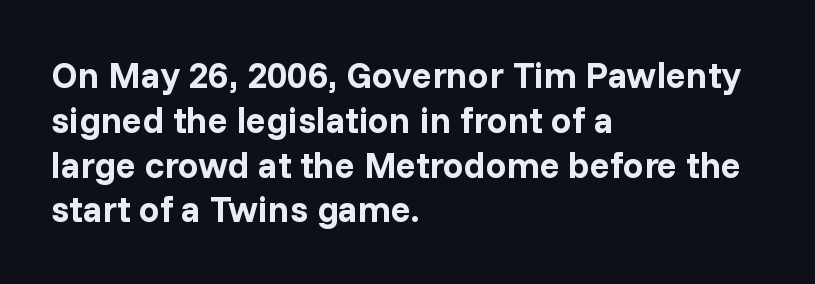
{"serif": "no", "italic": "no", "bold": "yes", "weight": "bold", "width": "normal", "stroke_contrast": "low", "x_height": "medium", "monospaced": "no", "underline": "no", "align": "left", "line_spacing_ratio": 1.21, "letter_spacing": "normal", "letter_spacing_em": 0.0, "glyph_px": 37}
